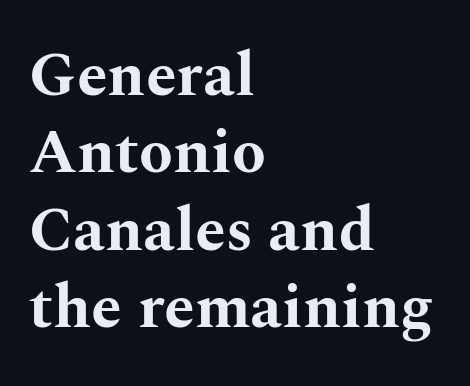
Q: Is the text bold? A: Yes.
Q: Is the text italic (slanted)? A: No, it is upright.
Q: Is the typeface a serif or a sans-serif typeface? A: Serif.
Q: Is the text underlined? A: No.
Q: How is the paragraph aligned? A: Left-aligned.
Q: Is the spacing between letters normal or unusually wide? A: Normal.
Q: Is the spacing between lines tight, normal or loose? A: Normal.
Q: Width (condensed, normal, or wide)? A: Wide.
Q: Stroke contrast? A: Medium.
Q: x-height? A: Medium.
Q: Monospaced? A: No.
